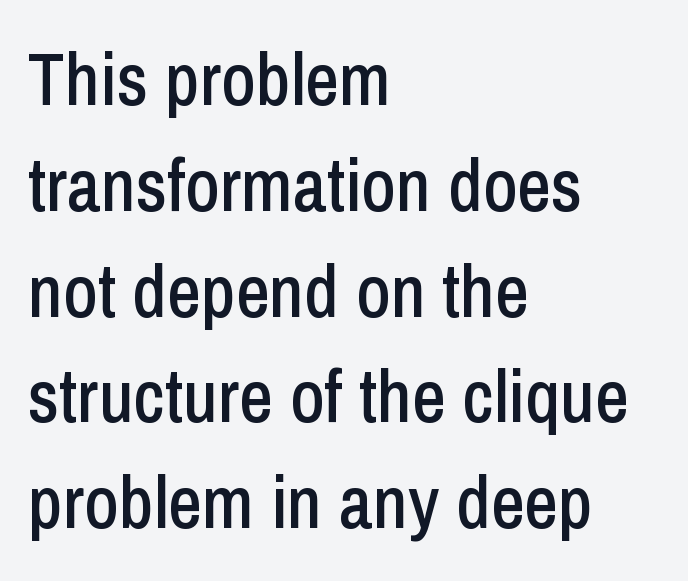
The image shows 74 px condensed sans-serif type, upright; set left-aligned, normal line spacing (1.43x), normal letter spacing, not underlined; low stroke contrast and a medium x-height.
